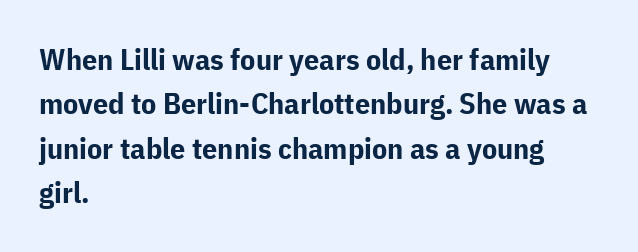
{"serif": "no", "italic": "no", "bold": "yes", "weight": "bold", "width": "normal", "stroke_contrast": "low", "x_height": "medium", "monospaced": "no", "underline": "no", "align": "left", "line_spacing": "normal", "line_spacing_ratio": 1.48, "letter_spacing": "normal", "letter_spacing_em": 0.0, "glyph_px": 30}
